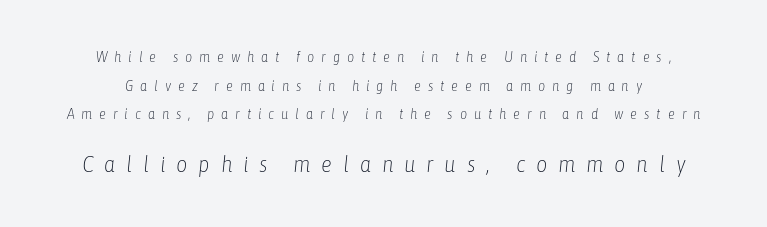
Q: Is the text bold? A: No.
Q: Is the text italic (slanted)? A: Yes, it leans right by about 6 degrees.
Q: Is the text underlined? A: No.
Q: Is the spacing between letters normal or unusually wide? A: Unusually wide.
Q: Is the spacing between lines tight, normal or loose? A: Loose.
Q: Which block of text is set in a larger size, the first (top) or the second (bottom)? A: The second (bottom) one.
